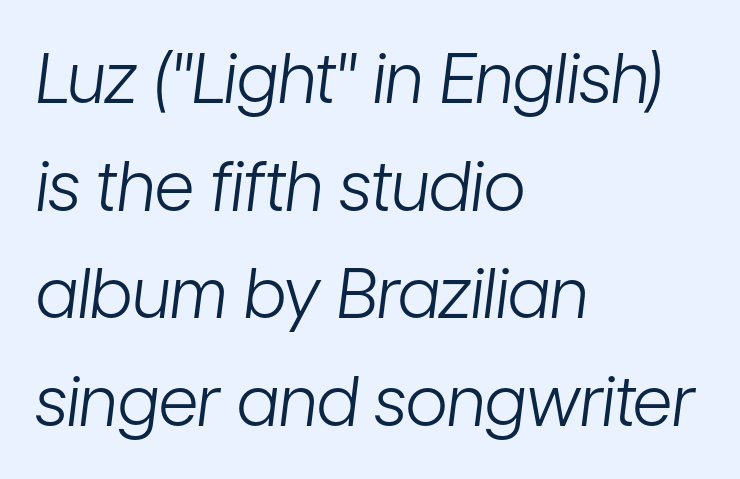
The image shows 69 px light, condensed type, italic (leaning right); set left-aligned, normal line spacing (1.56x), normal letter spacing, not underlined; low stroke contrast and a medium x-height.
